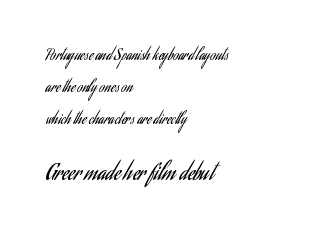
The image shows 22 px text type; set left-aligned, loose line spacing (2.13x), normal letter spacing, not underlined; the second (bottom) block is 1.47x larger.
